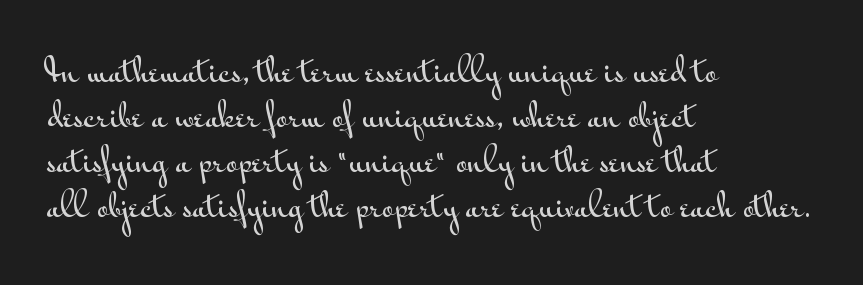
The image shows 33 px wide sans-serif type; set left-aligned, normal line spacing (1.36x), normal letter spacing, not underlined; medium stroke contrast and a small x-height.
